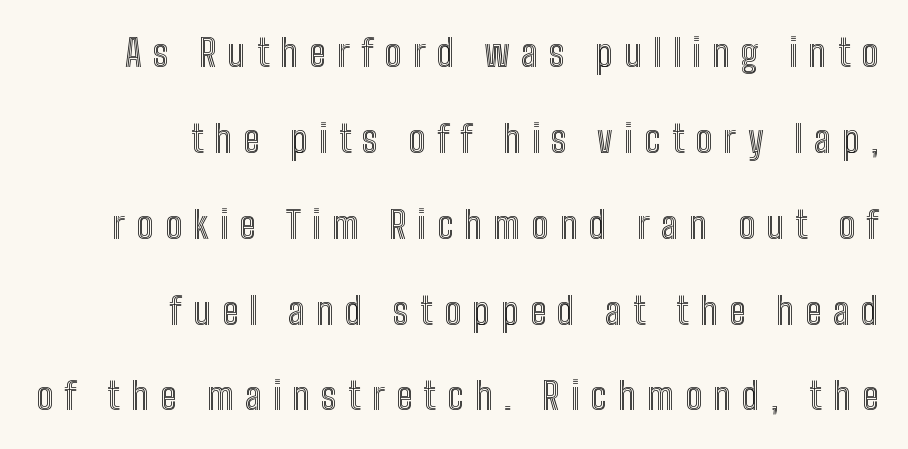
Honestly, there is no underline to notice here at all. Nope, not italic — everything's standing straight. One glance says open: line gaps are wider than usual. Note the varied advance widths — an 'i' is clearly narrower than an 'm'. Visually the block forms a straight wall on the right and a jagged coastline on the left. The horizontal fit of the characters is loose and conspicuously gappy.
